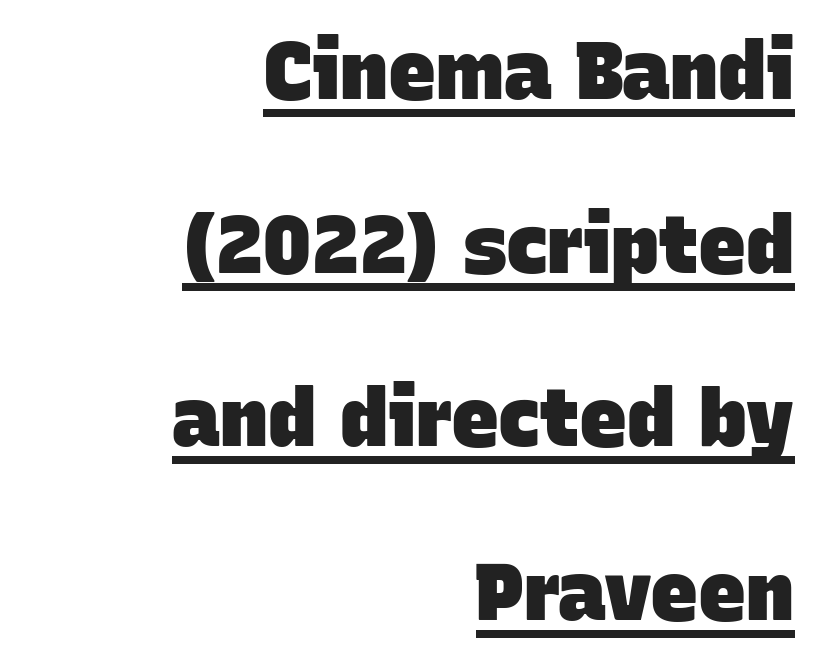
{"serif": "no", "bold": "yes", "weight": "heavy", "width": "normal", "stroke_contrast": "low", "x_height": "large", "monospaced": "no", "underline": "yes", "align": "right", "line_spacing": "loose", "line_spacing_ratio": 2.17, "letter_spacing": "normal", "letter_spacing_em": 0.0, "glyph_px": 80}
